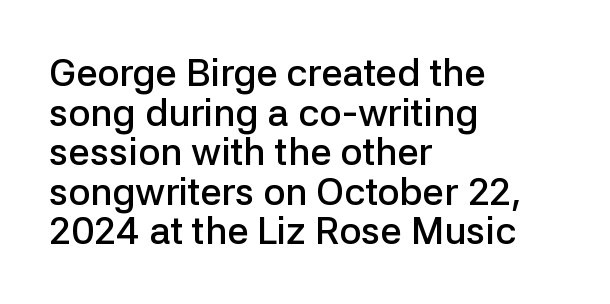
Q: Is the text bold? A: Semi-bold.
Q: Is the text italic (slanted)? A: No, it is upright.
Q: Is the typeface a serif or a sans-serif typeface? A: Sans-serif.
Q: Is the text underlined? A: No.
Q: How is the paragraph aligned? A: Left-aligned.
Q: Is the spacing between letters normal or unusually wide? A: Normal.
Q: Is the spacing between lines tight, normal or loose? A: Tight.
Q: Width (condensed, normal, or wide)? A: Normal.
Q: Stroke contrast? A: Low.
Q: x-height? A: Medium.
Q: Monospaced? A: No.
